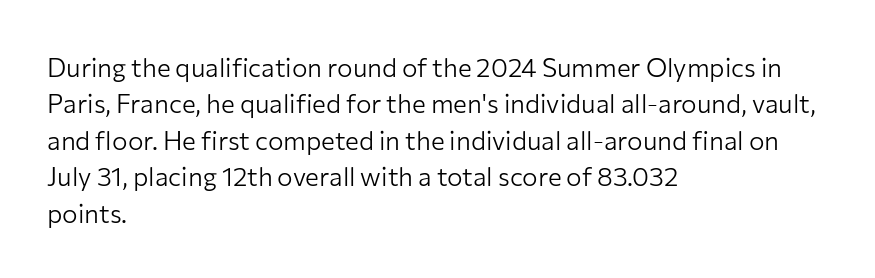
{"italic": "no", "bold": "no", "underline": "no", "align": "left", "line_spacing": "normal", "line_spacing_ratio": 1.4, "letter_spacing": "normal", "letter_spacing_em": 0.0, "glyph_px": 26}
